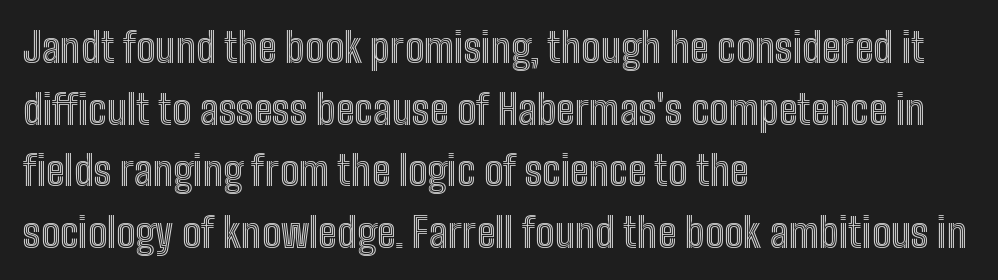
Proportional: the letters do not fall into vertical columns. Designer's note — italics off, roman on. This rendering uses left alignment, leaving the right contour irregular. Here the glyphs are tracked normally, forming tight word shapes.
